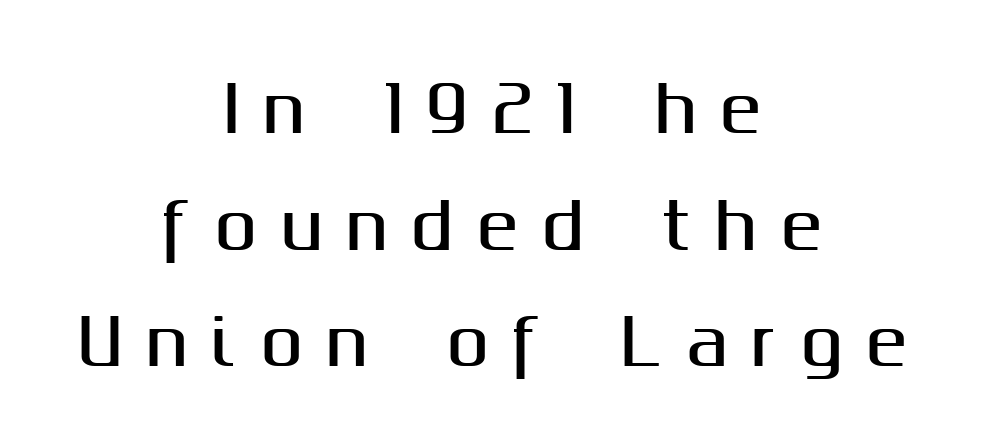
You could not count columns in this text — the font is proportionally spaced. What stands out about the letter spacing? Its width — letters are far apart. Font category for this specimen: sans-serif. These lines stack symmetrically, like a column narrowing and widening about its center. Upright lettering throughout. Underline: absent.
